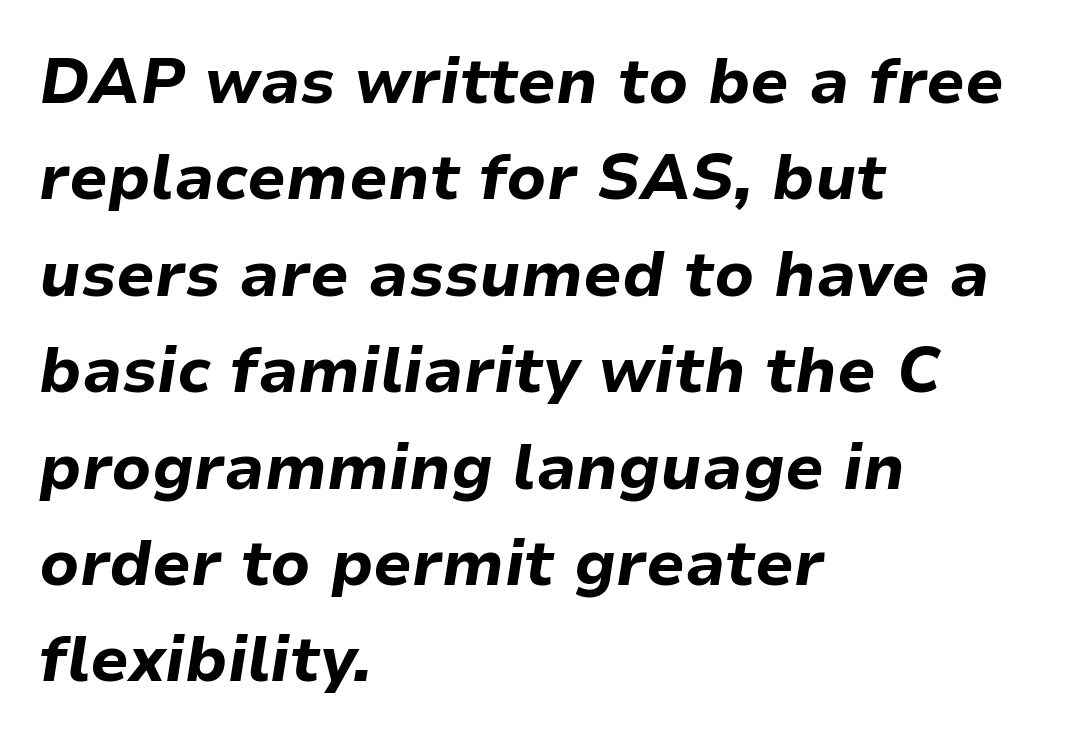
The image shows 63 px bold type, italic (leaning right); set left-aligned, normal line spacing (1.53x), normal letter spacing, not underlined; low stroke contrast and a medium x-height.
